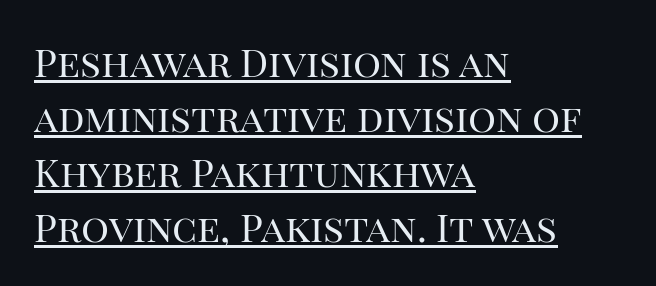
Q: Is the text bold? A: No.
Q: Is the text italic (slanted)? A: No, it is upright.
Q: Is the typeface a serif or a sans-serif typeface? A: Serif.
Q: Is the text underlined? A: Yes.
Q: How is the paragraph aligned? A: Left-aligned.
Q: Is the spacing between letters normal or unusually wide? A: Normal.
Q: Is the spacing between lines tight, normal or loose? A: Normal.
Q: Width (condensed, normal, or wide)? A: Normal.
Q: Stroke contrast? A: High.
Q: x-height? A: Large.
Q: Monospaced? A: No.
